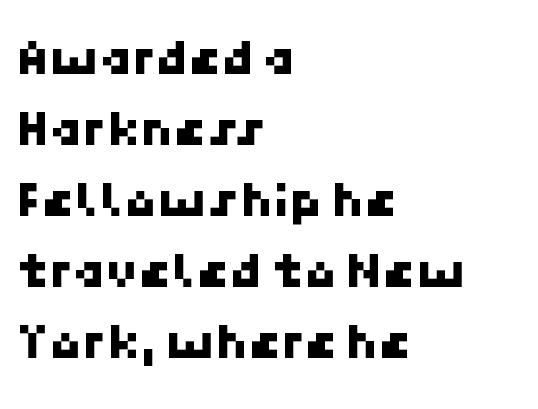
The characters display no serif detailing; their extremities are plain. The passage is arranged the way most books set body copy — flush left. Regular leading. There is no visible air inserted between adjacent glyphs.
